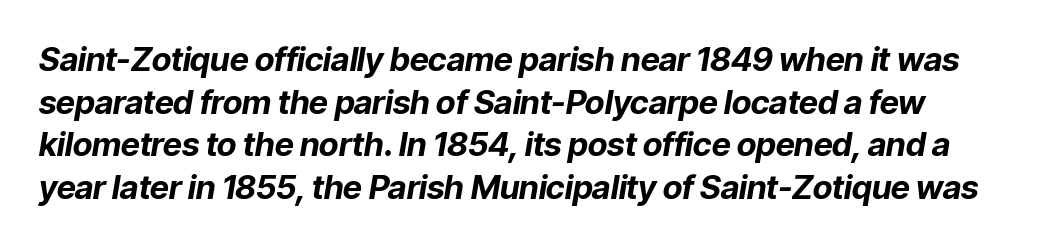
Q: Is the text bold? A: Yes.
Q: Is the text italic (slanted)? A: Yes, it leans right by about 9 degrees.
Q: Is the text underlined? A: No.
Q: Is the spacing between letters normal or unusually wide? A: Normal.
Q: Is the spacing between lines tight, normal or loose? A: Normal.
Q: Width (condensed, normal, or wide)? A: Normal.
Q: Stroke contrast? A: Low.
Q: x-height? A: Medium.
Q: Monospaced? A: No.
